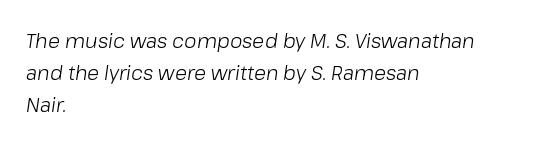
Q: Is the text bold? A: No.
Q: Is the text italic (slanted)? A: Yes, it leans right by about 8 degrees.
Q: Is the text underlined? A: No.
Q: How is the paragraph aligned? A: Left-aligned.
Q: Is the spacing between letters normal or unusually wide? A: Normal.
Q: Is the spacing between lines tight, normal or loose? A: Normal.
